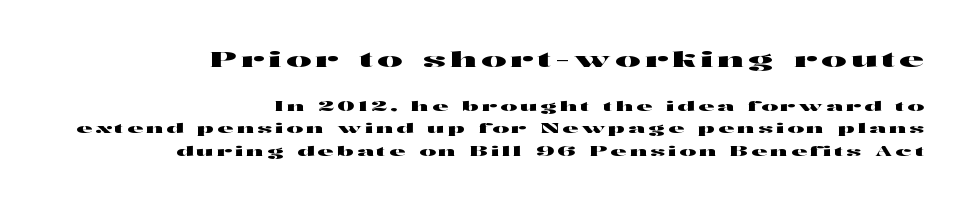
Underline: absent. The letters are spread apart with noticeably loose tracking. The block of text has a typical density, with ordinary space between rows. Compare the two chunks: the upper has the greater cap height. These lines were composed using upright roman letters.
